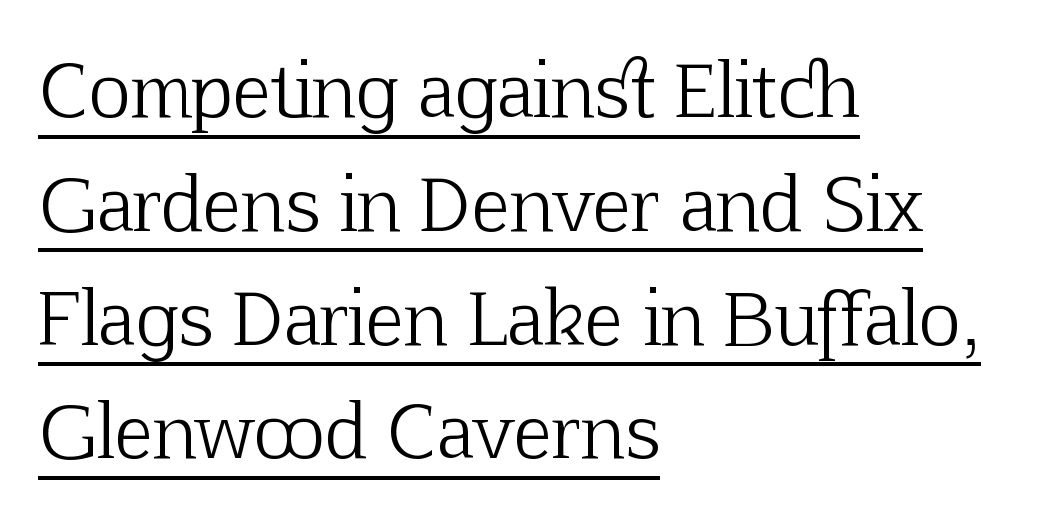
The image shows 72 px light serif type, upright; set left-aligned, normal line spacing (1.58x), normal letter spacing, underlined; low stroke contrast and a medium x-height.
